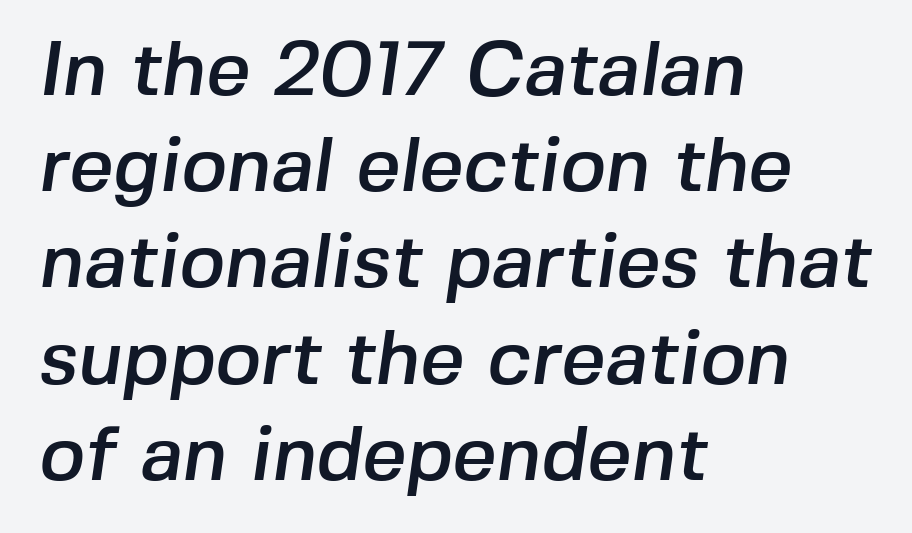
{"serif": "no", "width": "normal", "stroke_contrast": "low", "x_height": "medium", "monospaced": "no", "underline": "no", "align": "left", "line_spacing": "normal", "line_spacing_ratio": 1.25, "letter_spacing": "normal", "letter_spacing_em": 0.0, "glyph_px": 77}
